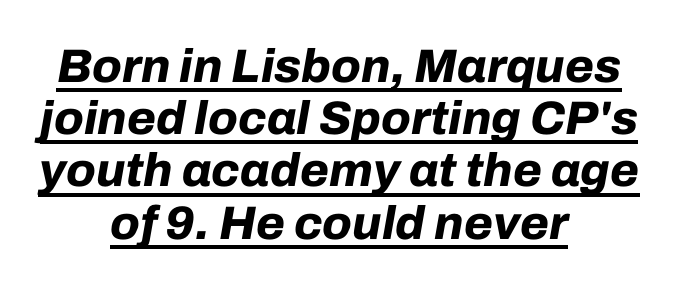
Q: Is the text bold? A: Yes.
Q: Is the text italic (slanted)? A: Yes, it leans right by about 10 degrees.
Q: Is the text underlined? A: Yes.
Q: How is the paragraph aligned? A: Centered.
Q: Is the spacing between letters normal or unusually wide? A: Normal.
Q: Is the spacing between lines tight, normal or loose? A: Tight.
Q: Width (condensed, normal, or wide)? A: Normal.
Q: Stroke contrast? A: Low.
Q: x-height? A: Medium.
Q: Monospaced? A: No.
